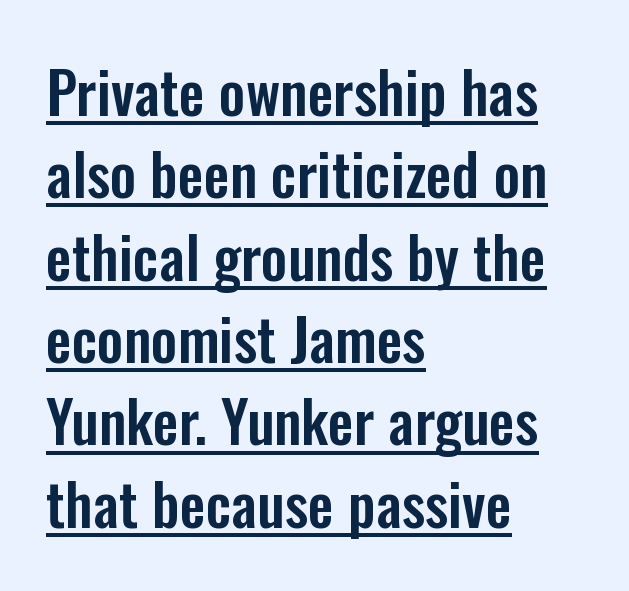
Q: Is the text italic (slanted)? A: No, it is upright.
Q: Is the typeface a serif or a sans-serif typeface? A: Sans-serif.
Q: Is the text underlined? A: Yes.
Q: How is the paragraph aligned? A: Left-aligned.
Q: Is the spacing between letters normal or unusually wide? A: Normal.
Q: Is the spacing between lines tight, normal or loose? A: Normal.
Q: Width (condensed, normal, or wide)? A: Condensed.
Q: Stroke contrast? A: Low.
Q: x-height? A: Medium.
Q: Monospaced? A: No.
